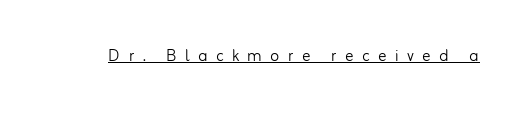
Tracking value appears strongly positive — letters spread wide. If you drew a line through each stem, it would be perfectly vertical. Glance below the letters and you will spot a drawn line. The strokes carry an ordinary text weight at most.
